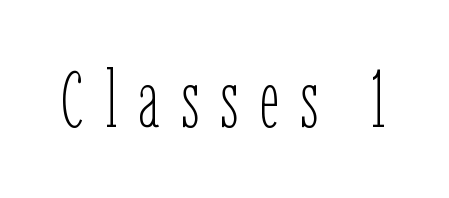
The image shows 79 px thin, condensed type, upright; set unusually wide letter spacing (+0.26 em), not underlined; low stroke contrast and a medium x-height.
